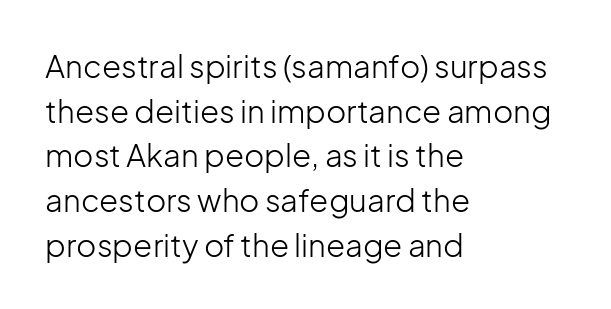
The image shows 31 px light sans-serif type, upright; set left-aligned, normal line spacing (1.44x), normal letter spacing, not underlined; low stroke contrast and a medium x-height.
